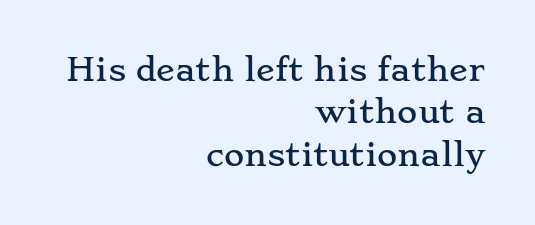
The image shows 31 px wide serif type, upright; set right-aligned, normal line spacing (1.37x), normal letter spacing, not underlined; low stroke contrast and a small x-height.
